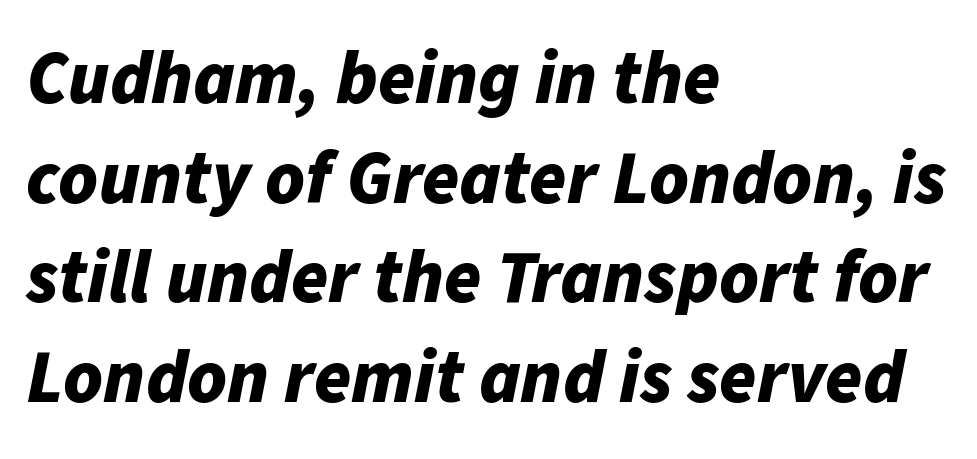
Typesetter's note: full bold, strokes at maximum text heaviness. Posture: slanted. The tracking reads as untouched default to a designer's eye. The compositor pushed each line to the left boundary. The vertical gap from one line to the next is medium.
